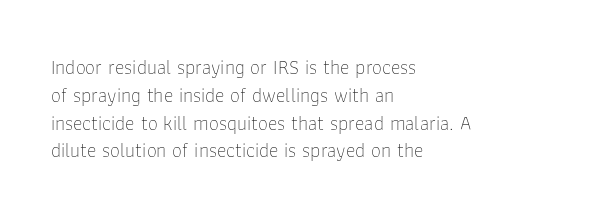
The image shows 20 px text type, upright; set left-aligned, normal line spacing (1.39x), normal letter spacing, not underlined.
